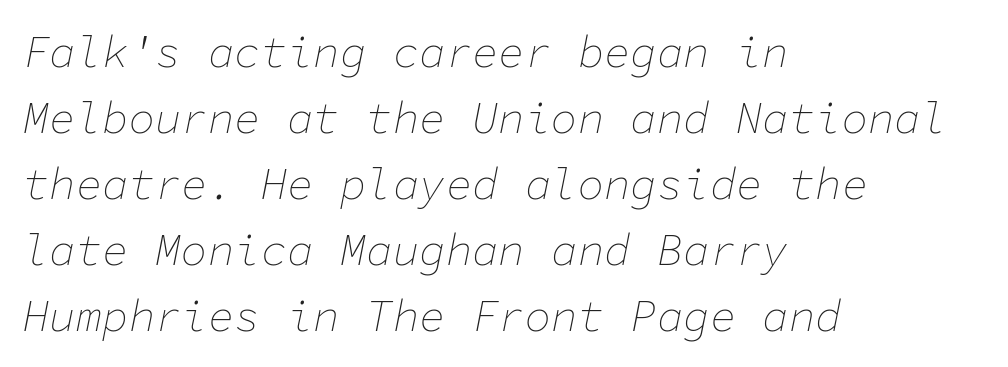
The image shows 44 px thin type, italic (leaning right), monospaced; set left-aligned, normal line spacing (1.5x), normal letter spacing, not underlined; low stroke contrast and a medium x-height.
